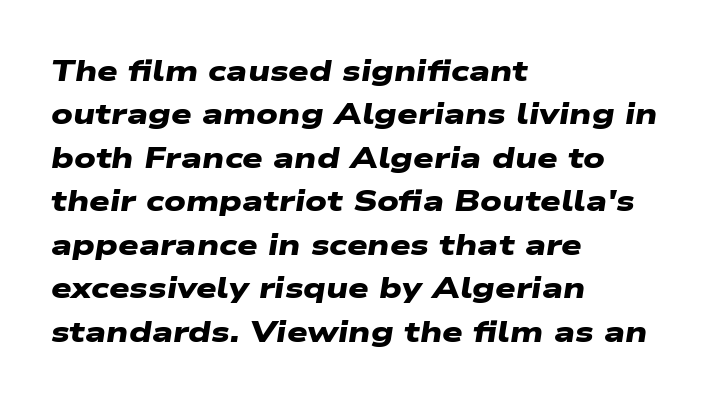
Baseline-to-baseline distance is the conventional proportion of letter height. Letterform terminals end flat and unadorned throughout the passage. The sample has been set heavy, in full bold. Here the designer chose a conventional face with non-uniform glyph widths.
